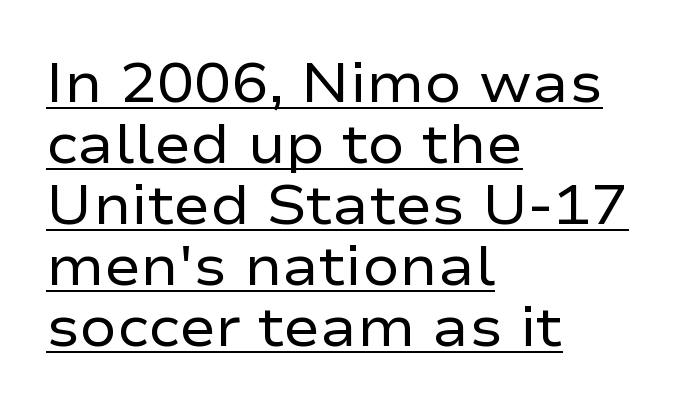
The image shows 55 px regular-weight, wide sans-serif type, upright; set left-aligned, tight line spacing (1.11x), normal letter spacing, underlined; low stroke contrast and a medium x-height.
